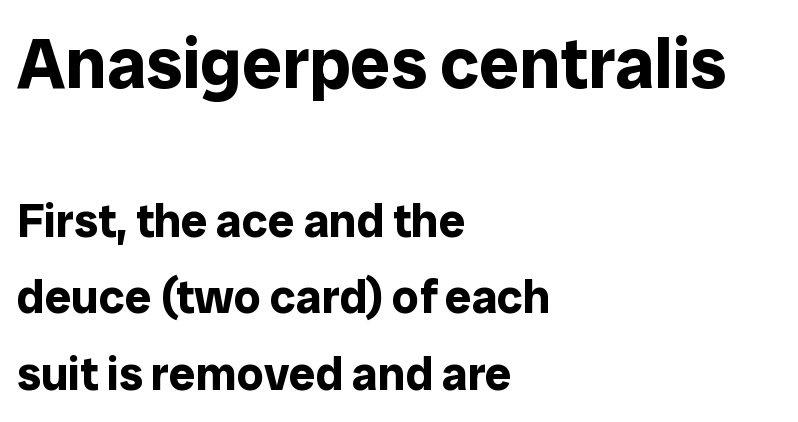
The rendering uses natural spacing where letterforms have individual widths. Summary of vertical rhythm: regular, with standard interline spacing. Unlike a traditional serif, this face leaves its strokes unadorned. Bare-footed words on every line. The sample has been set heavy, in full bold.
